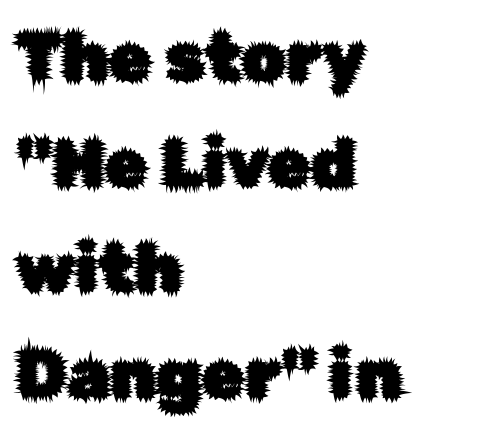
{"serif": "no", "italic": "no", "width": "normal", "stroke_contrast": "low", "x_height": "medium", "monospaced": "no", "underline": "no", "align": "left", "line_spacing": "normal", "line_spacing_ratio": 1.53, "letter_spacing": "normal", "letter_spacing_em": 0.0, "glyph_px": 69}
